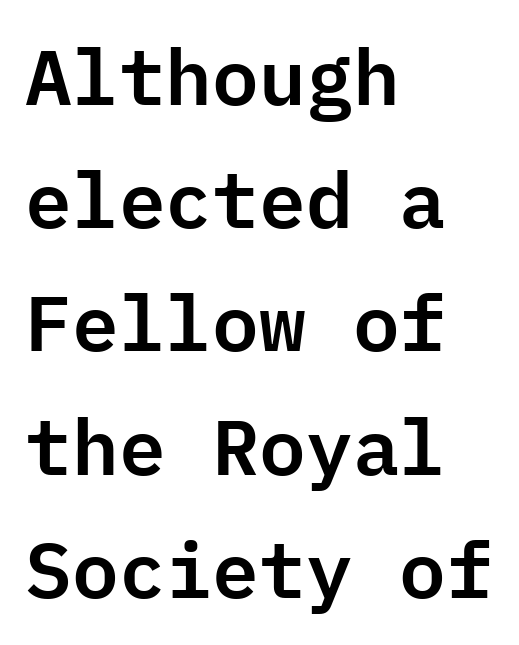
Notice how descenders clear the ascenders below comfortably — that's standard leading. The designer went with a sans here, leaving each stem footless. The face used here is monospaced, like something from a code editor. This is the regular roman posture of the typeface. Caption: multi-line text, flush left, ragged right. The space directly below the letters is spotless.
